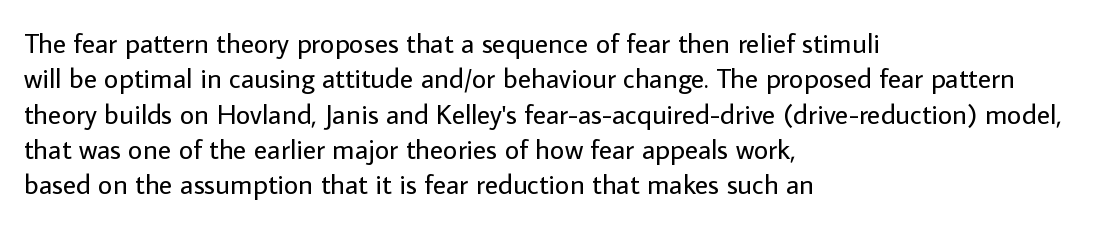
Each letter's strokes conclude bluntly, with no projecting serifs. Line starts are locked; line ends wander. This reads as an unemphasized weight, regular at the heaviest. Does extra space separate the letters? No, they use regular spacing.
